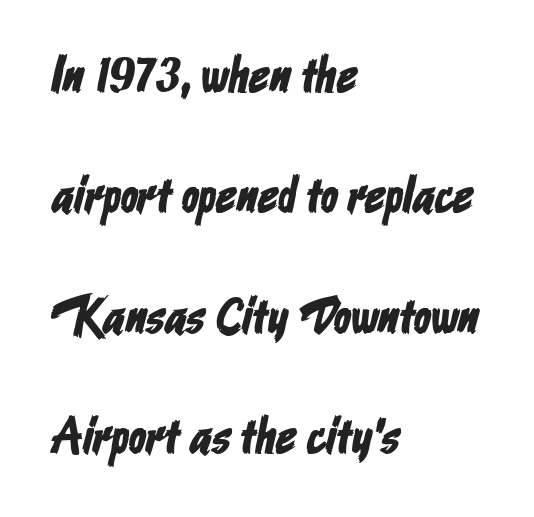
Q: Is the typeface a serif or a sans-serif typeface? A: Sans-serif.
Q: Is the text underlined? A: No.
Q: How is the paragraph aligned? A: Left-aligned.
Q: Is the spacing between letters normal or unusually wide? A: Normal.
Q: Is the spacing between lines tight, normal or loose? A: Loose.
Q: Width (condensed, normal, or wide)? A: Condensed.
Q: Stroke contrast? A: Low.
Q: x-height? A: Medium.
Q: Monospaced? A: No.
